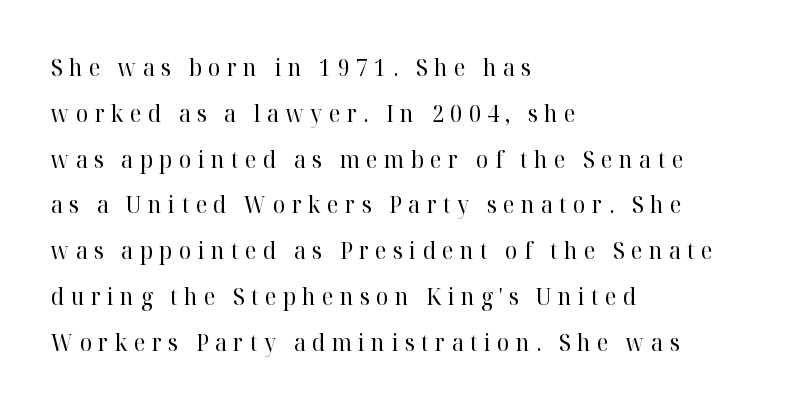
{"italic": "no", "bold": "no", "underline": "no", "align": "left", "line_spacing": "loose", "line_spacing_ratio": 1.99, "letter_spacing": "wide", "letter_spacing_em": 0.28, "glyph_px": 23}
